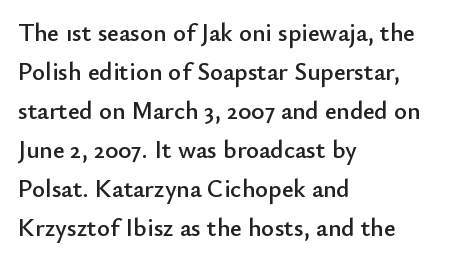
The horizontal fit of the characters is conventional and even. The passage shown stacks its lines at a standard gap. The letters stand straight up with perfectly vertical stems. Descender tails drop into unmarked territory. Is the block centered? No — it sits flush against the left margin.
